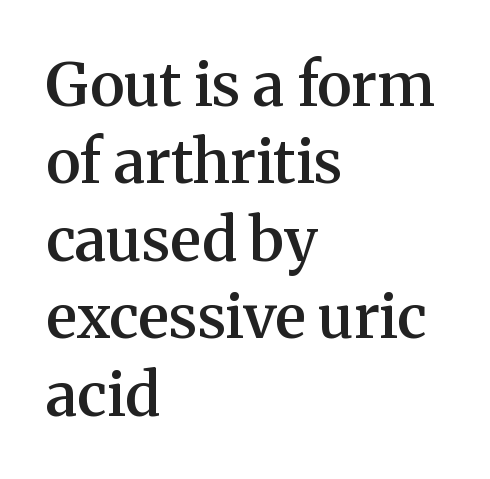
{"serif": "yes", "italic": "no", "bold": "semi", "weight": "semibold", "width": "normal", "stroke_contrast": "medium", "x_height": "medium", "monospaced": "no", "underline": "no", "align": "left", "line_spacing": "normal", "line_spacing_ratio": 1.29, "letter_spacing": "normal", "letter_spacing_em": 0.0, "glyph_px": 60}
